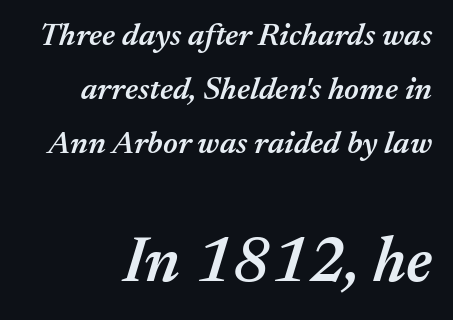
{"italic": "yes", "lean": "right", "slant_degrees": 17, "bold": "semi", "weight": "semibold", "width": "normal", "stroke_contrast": "medium", "x_height": "medium", "monospaced": "no", "underline": "no", "align": "right", "line_spacing": "normal", "line_spacing_ratio": 1.68, "letter_spacing": "normal", "letter_spacing_em": 0.0, "larger_block": "second", "size_ratio": 2.0, "glyph_px": 64}
